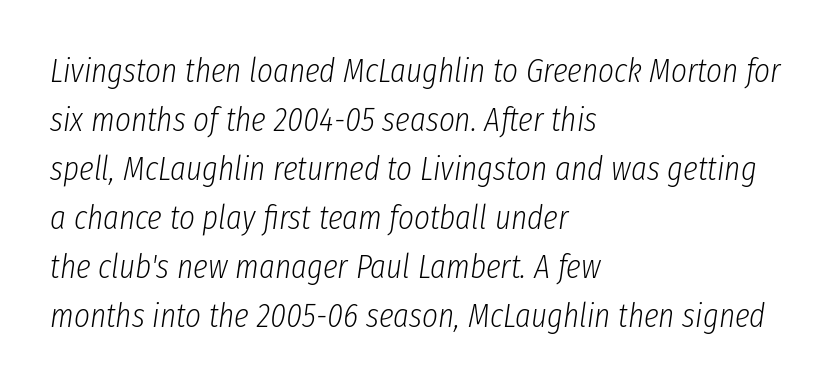
The image shows 34 px light, condensed type, italic (leaning right); set left-aligned, normal line spacing (1.44x), normal letter spacing, not underlined; low stroke contrast and a medium x-height.
